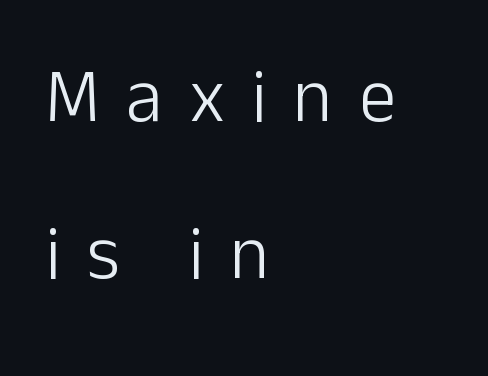
Q: Is the text bold? A: No.
Q: Is the text italic (slanted)? A: No, it is upright.
Q: Is the typeface a serif or a sans-serif typeface? A: Sans-serif.
Q: Is the text underlined? A: No.
Q: How is the paragraph aligned? A: Left-aligned.
Q: Is the spacing between letters normal or unusually wide? A: Unusually wide.
Q: Is the spacing between lines tight, normal or loose? A: Loose.
Q: Width (condensed, normal, or wide)? A: Normal.
Q: Stroke contrast? A: Low.
Q: x-height? A: Medium.
Q: Monospaced? A: No.
